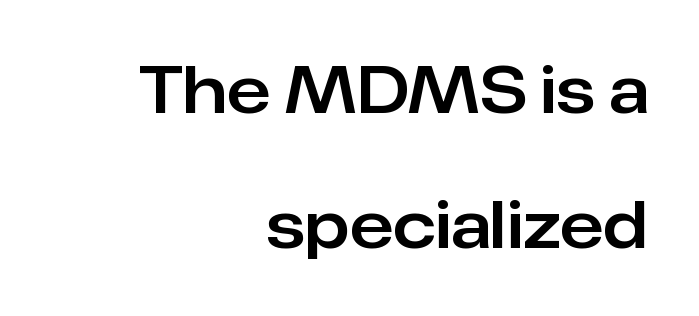
Descenders hang freely into open space. This rendering uses right alignment, leaving the left contour irregular. In terms of posture, this sample is upright. This sample has the flowing, uneven cadence of proportional lettering. Compared with typical body copy, the letter spacing here is the same.
